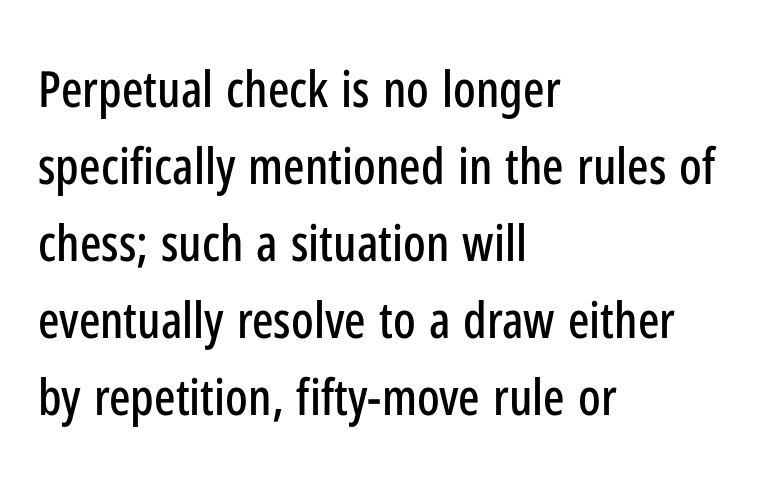
The image shows 50 px condensed sans-serif type, upright; set left-aligned, normal line spacing (1.54x), normal letter spacing, not underlined; low stroke contrast and a medium x-height.
